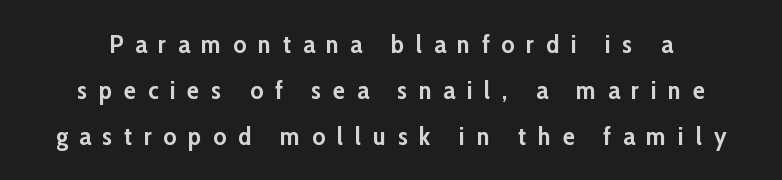
Q: Is the text bold? A: Yes.
Q: Is the text italic (slanted)? A: No, it is upright.
Q: Is the text underlined? A: No.
Q: Is the spacing between letters normal or unusually wide? A: Unusually wide.
